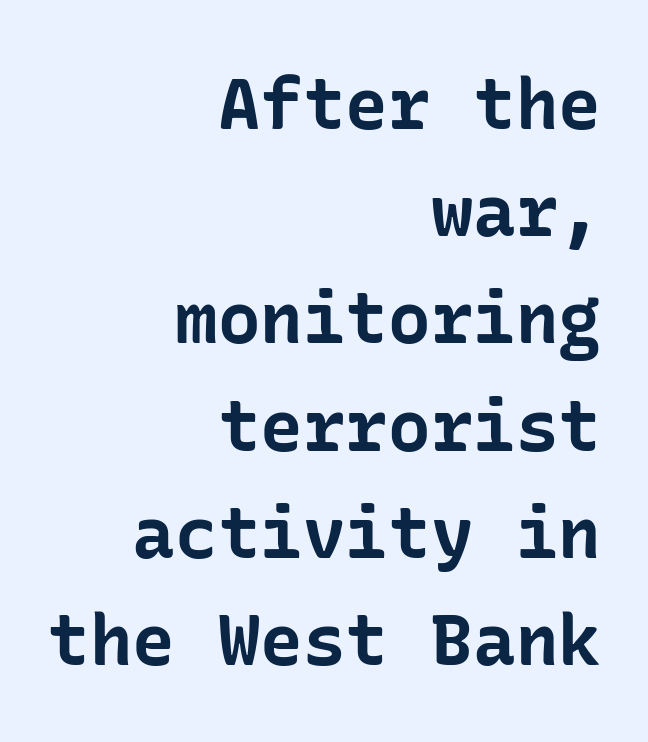
A typesetter would call this leading conventional body-copy spacing. Visually the block forms a straight wall on the right and a jagged coastline on the left. Heavy, bold letterforms. Unlike a traditional serif, this face leaves its strokes unadorned.
